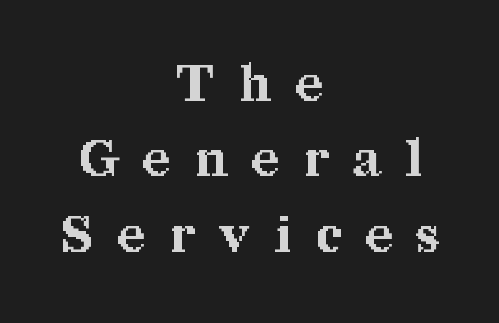
The image shows 51 px bold serif type, upright; set centered, normal line spacing (1.48x), unusually wide letter spacing (+0.49 em), not underlined; medium stroke contrast and a medium x-height.
